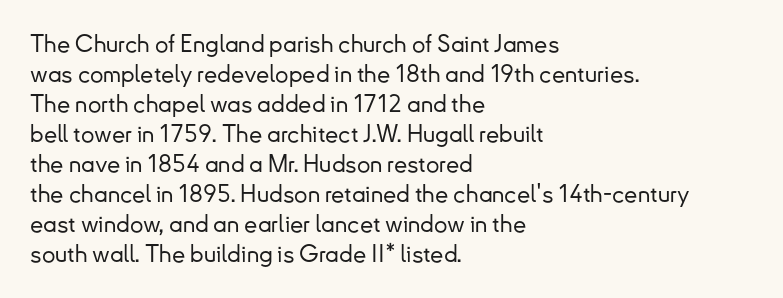
The image shows 24 px text type, upright; set left-aligned, normal line spacing (1.25x), normal letter spacing, not underlined.
